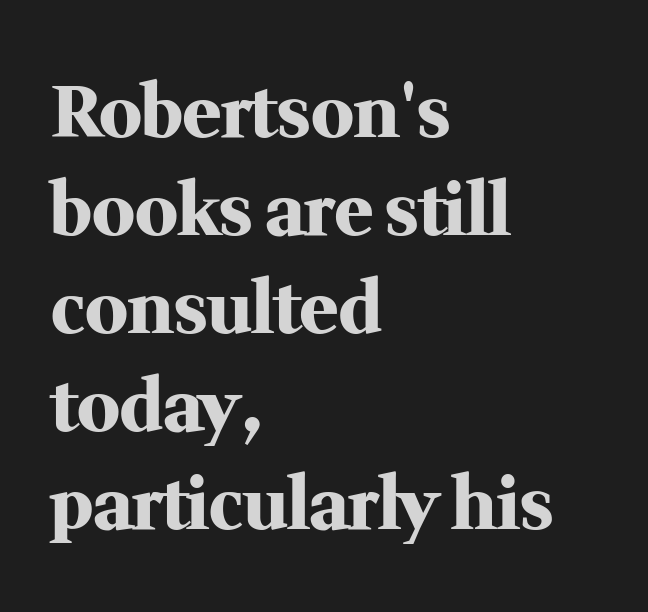
Q: Is the text bold? A: Yes.
Q: Is the text italic (slanted)? A: No, it is upright.
Q: Is the typeface a serif or a sans-serif typeface? A: Serif.
Q: Is the text underlined? A: No.
Q: How is the paragraph aligned? A: Left-aligned.
Q: Is the spacing between letters normal or unusually wide? A: Normal.
Q: Is the spacing between lines tight, normal or loose? A: Normal.
Q: Width (condensed, normal, or wide)? A: Normal.
Q: Stroke contrast? A: Medium.
Q: x-height? A: Medium.
Q: Monospaced? A: No.
